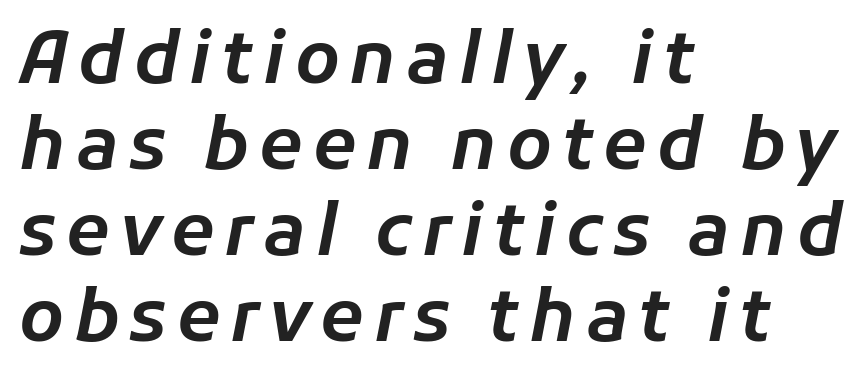
{"italic": "yes", "lean": "right", "slant_degrees": 11, "width": "normal", "stroke_contrast": "low", "x_height": "medium", "monospaced": "no", "underline": "no", "align": "left", "line_spacing_ratio": 1.21, "glyph_px": 71}
